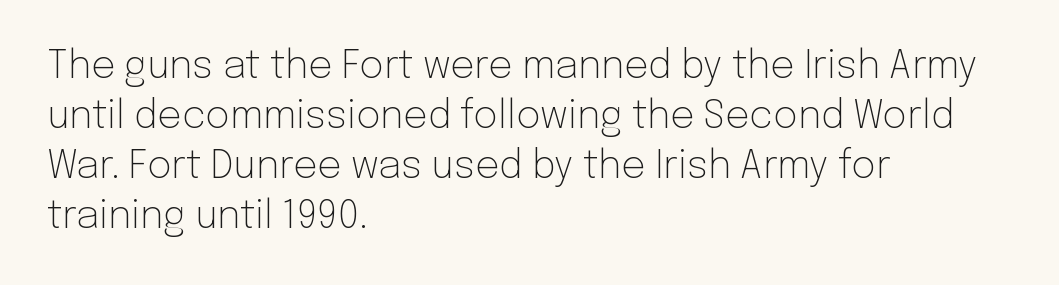
The ragged edge is on the right, which tells us the setting is flush left. Here the designer chose a conventional face with non-uniform glyph widths. This rendering employs a face without finishing strokes, i.e., a sans-serif. Does the lettering tilt? It doesn't — this is upright. Honestly, the row spacing looks completely unremarkable. The space beneath each line is pristine and unruled.
